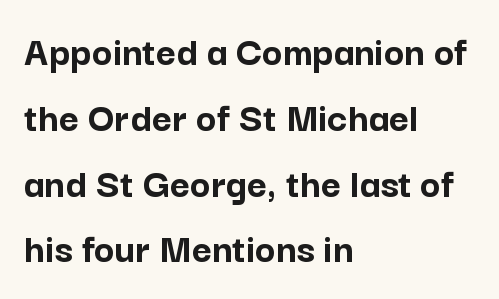
The image shows 43 px semibold sans-serif type, upright; set left-aligned, normal line spacing (1.53x), normal letter spacing, not underlined; low stroke contrast and a medium x-height.
